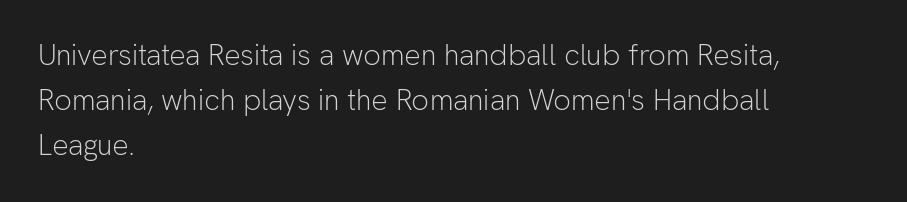
If you measured baseline to baseline, you'd find a middling distance. Looks like regular typesetting: each glyph gets only the width it needs. The foot of each line stays bare and open. A roman cut, with each character standing at attention. Typeset ragged right — the left edge is the straight one. No chunkiness to these letters — they're not bold.
